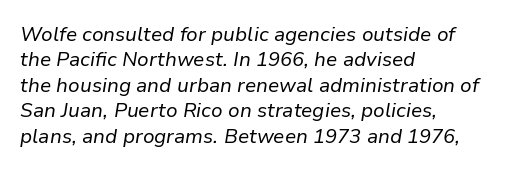
The image shows 20 px text type, italic (leaning right); set left-aligned, normal line spacing (1.27x), normal letter spacing, not underlined.
